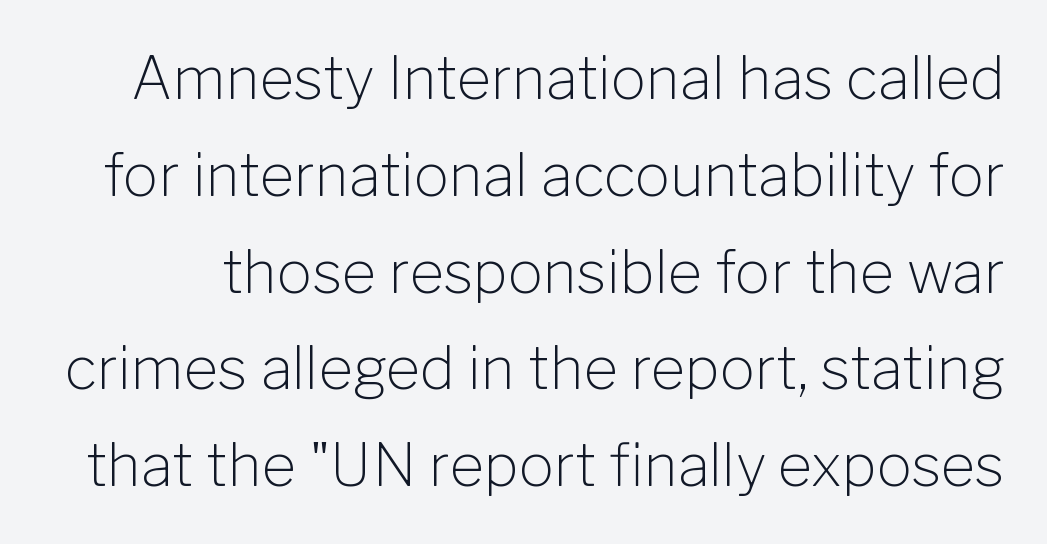
I'd call this a sans setting — the letters go barefoot. The font sits on the lighter half of the weight spectrum, regular included. Posture: upright roman. Do the characters align in a grid? No, the font is proportional.
